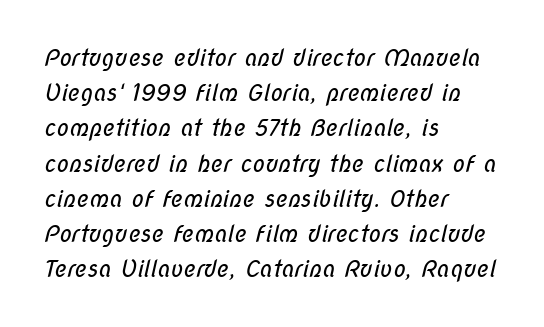
{"bold": "no", "underline": "no", "align": "left", "line_spacing": "normal", "line_spacing_ratio": 1.53, "letter_spacing": "normal", "letter_spacing_em": 0.0, "glyph_px": 23}
